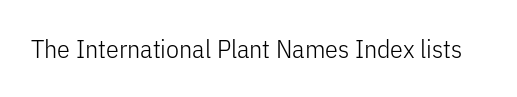
Q: Is the text bold? A: No.
Q: Is the text italic (slanted)? A: No, it is upright.
Q: Is the text underlined? A: No.
Q: Is the spacing between letters normal or unusually wide? A: Normal.
